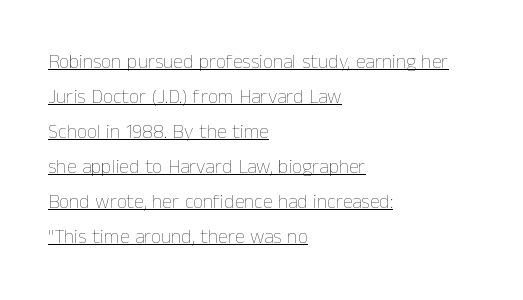
Counters stay open thanks to moderate or lighter strokes. How are the letters spaced? Ordinarily, with no added tracking. Each line starts at the same left margin while the right side varies. Italic? Not at all — the glyphs are vertical. Descenders here cross a horizontal rule under the line.
